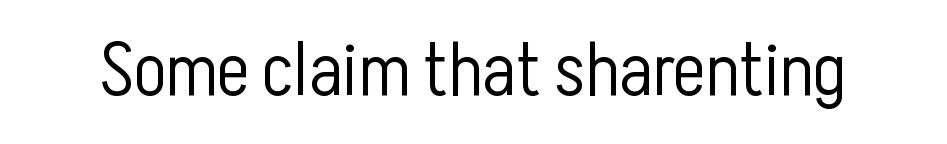
{"serif": "no", "italic": "no", "bold": "no", "weight": "light", "width": "condensed", "stroke_contrast": "low", "x_height": "medium", "monospaced": "no", "underline": "no", "letter_spacing": "normal", "letter_spacing_em": 0.0, "glyph_px": 76}
